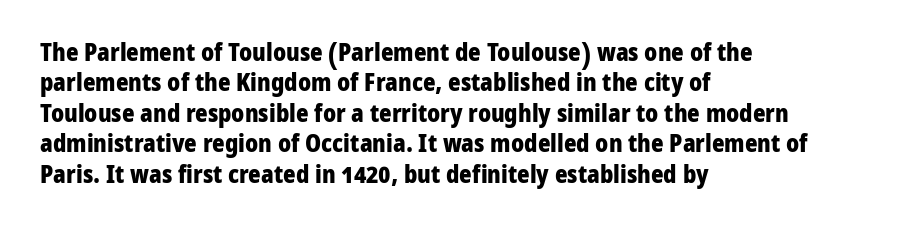
{"italic": "no", "bold": "yes", "underline": "no", "align": "left", "line_spacing": "normal", "line_spacing_ratio": 1.27, "letter_spacing": "normal", "letter_spacing_em": 0.0, "glyph_px": 24}
